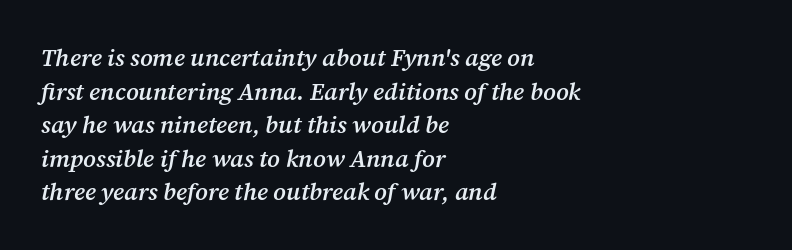
Q: Is the text bold? A: Semi-bold.
Q: Is the text italic (slanted)? A: Yes, it leans right by about 12 degrees.
Q: Is the text underlined? A: No.
Q: How is the paragraph aligned? A: Left-aligned.
Q: Is the spacing between letters normal or unusually wide? A: Normal.
Q: Is the spacing between lines tight, normal or loose? A: Normal.
